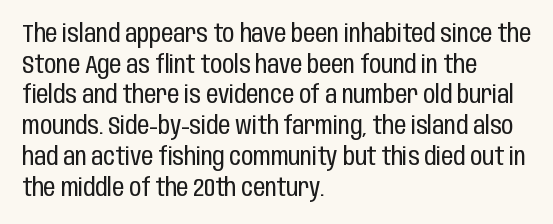
{"italic": "no", "bold": "no", "underline": "no", "align": "left", "line_spacing": "normal", "line_spacing_ratio": 1.28, "letter_spacing": "normal", "letter_spacing_em": 0.0, "glyph_px": 24}
